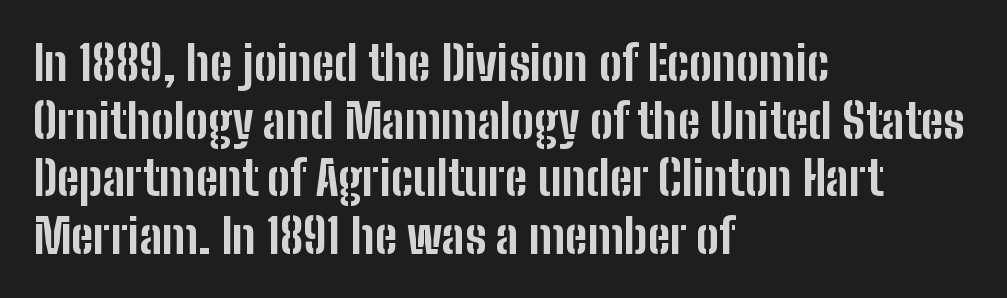
The image shows 48 px bold, condensed sans-serif type, upright; set left-aligned, line spacing 1.2x, normal letter spacing, not underlined; low stroke contrast and a medium x-height.
